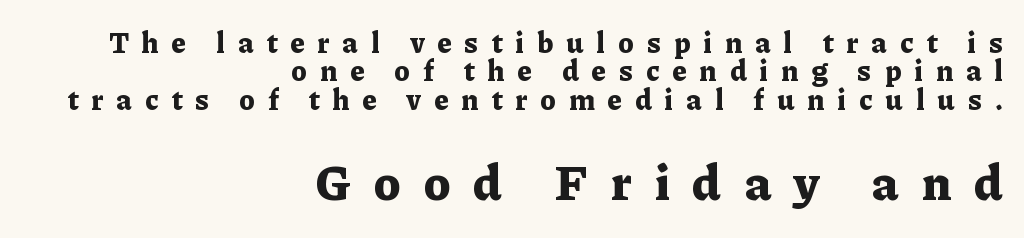
The image shows 49 px bold serif type, upright; set right-aligned, tight line spacing (1.01x), unusually wide letter spacing (+0.46 em), not underlined; the second (bottom) block is 1.75x larger; low stroke contrast and a medium x-height.
